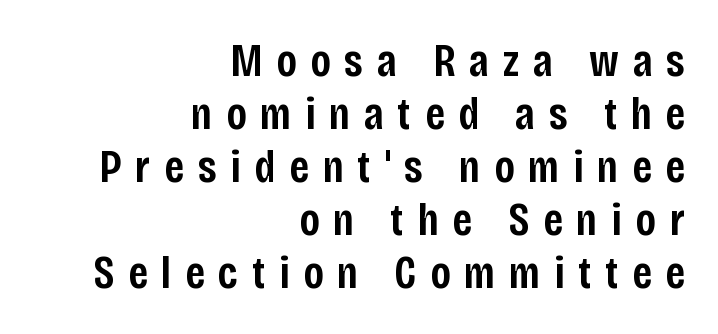
Note: no serifs on the glyphs. The line-height multiplier appears low, near solid setting. The compositor pushed each line to the right boundary. Lines of text with bare space underneath. Summary of weight: moderately heavy, a semibold. Caption: expanded tracking, letters set apart.
